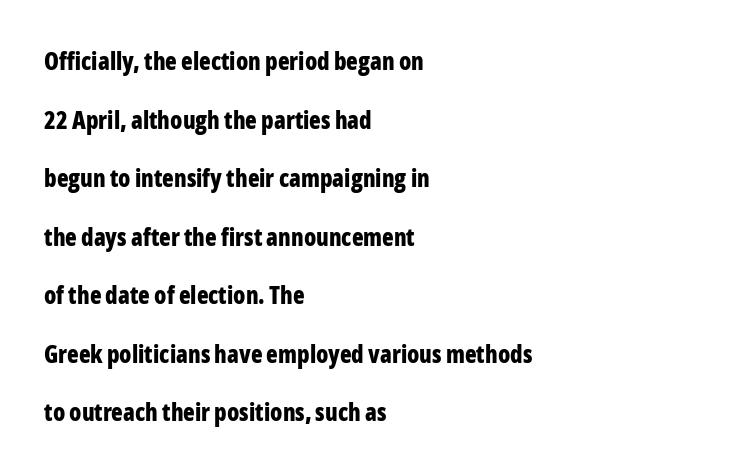
{"italic": "no", "bold": "yes", "underline": "no", "align": "left", "line_spacing": "loose", "line_spacing_ratio": 2.44, "letter_spacing": "normal", "letter_spacing_em": 0.0, "glyph_px": 24}
